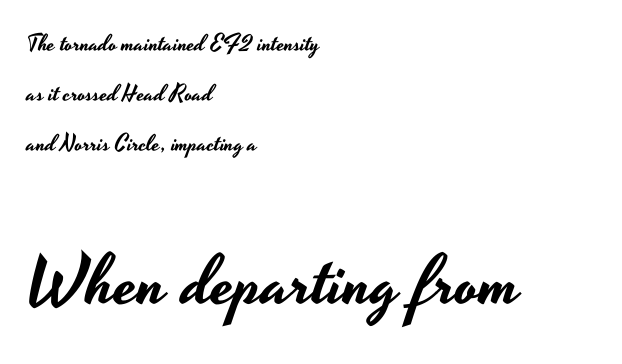
These two chunks differ in scale, with the bottom chunk taking the larger measure. Varying glyph widths throughout — classic text-font behaviour. Tracking here is standard; glyphs follow each other at the usual distance. In terms of letterform style, serifs are entirely absent. A bare baseline throughout the passage. The passage is arranged the way most books set body copy — flush left.
